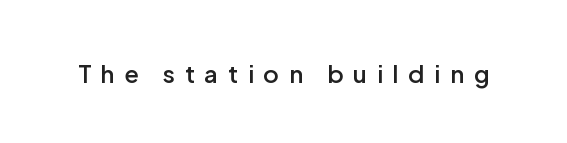
Q: Is the text bold? A: Semi-bold.
Q: Is the text italic (slanted)? A: No, it is upright.
Q: Is the text underlined? A: No.
Q: Is the spacing between letters normal or unusually wide? A: Unusually wide.
